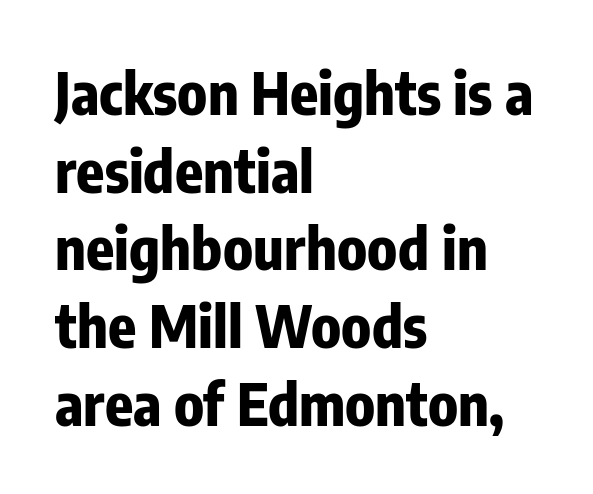
{"serif": "no", "italic": "no", "bold": "yes", "weight": "bold", "width": "condensed", "stroke_contrast": "low", "x_height": "medium", "monospaced": "no", "underline": "no", "align": "left", "line_spacing": "normal", "line_spacing_ratio": 1.34, "letter_spacing": "normal", "letter_spacing_em": 0.0, "glyph_px": 58}
